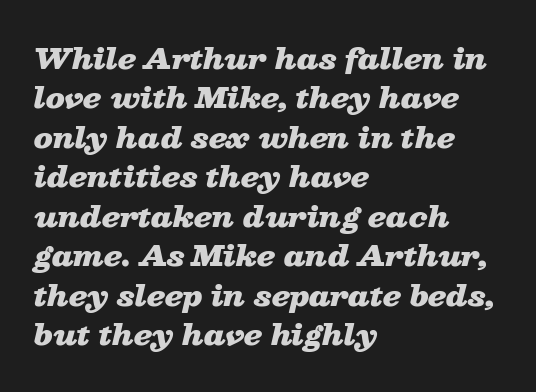
The typesetting leans heavy: a genuine bold. In terms of letterspacing, this is plain default setting. Type without underlining. It's the slanting kind of type. Regular leading.
